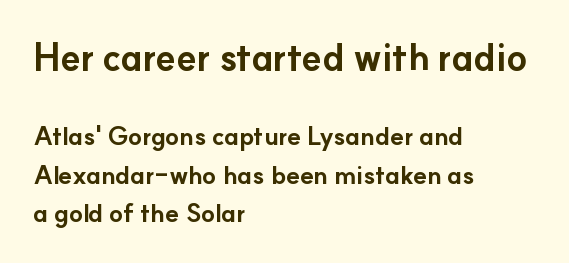
Varying glyph widths throughout — classic text-font behaviour. Designer's note — italics off, roman on. The area under the type is left untouched. One glance says typical: line gaps are just what's usual.
